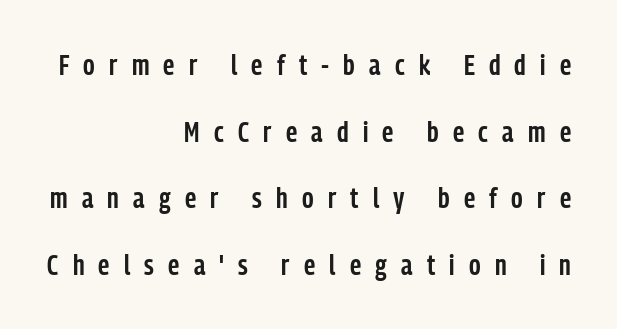
Teacher's note: observe the even right margin — that is flush-right alignment. Reading down the column, the eye jumps a long way to each next line. This sample uses a sans-serif face. You could not count columns in this text — the font is proportionally spaced.
